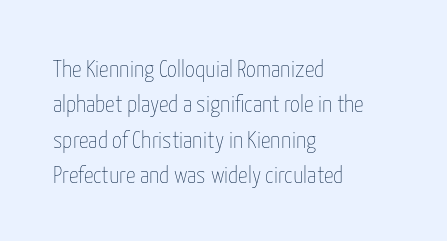
{"italic": "no", "bold": "no", "underline": "no", "align": "left", "line_spacing": "normal", "line_spacing_ratio": 1.47, "letter_spacing": "normal", "letter_spacing_em": 0.0, "glyph_px": 24}
